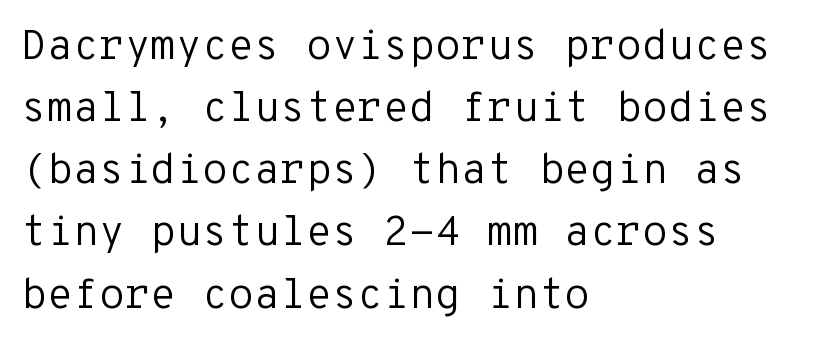
{"serif": "no", "italic": "no", "bold": "no", "weight": "regular", "width": "normal", "stroke_contrast": "low", "x_height": "medium", "monospaced": "yes", "underline": "no", "align": "left", "line_spacing": "normal", "line_spacing_ratio": 1.48, "letter_spacing": "normal", "letter_spacing_em": 0.0, "glyph_px": 42}
